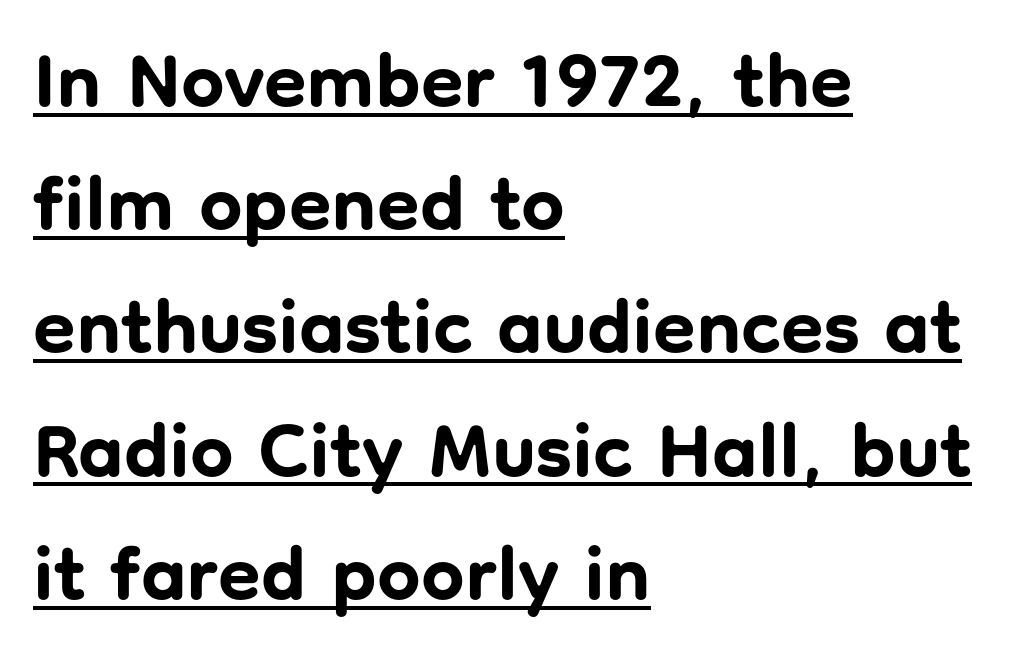
The image shows 77 px bold sans-serif type, upright; set left-aligned, normal line spacing (1.6x), normal letter spacing, underlined; low stroke contrast and a medium x-height.
